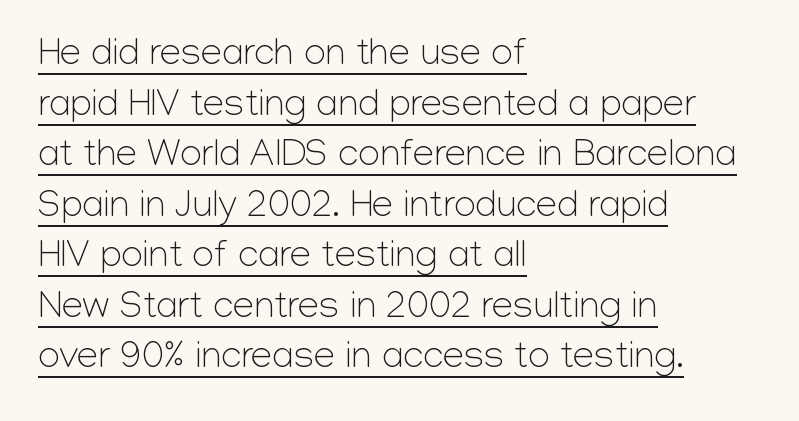
A student would call this left alignment; a typographer would say flush left, rag right. The rendering uses natural spacing where letterforms have individual widths. Emphasis is given by a line drawn under the lettering. Letter spacing: default.
